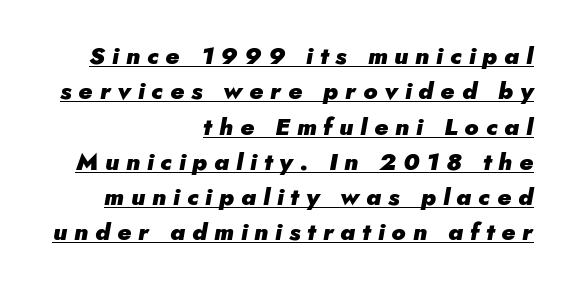
Q: Is the text bold? A: Yes.
Q: Is the text italic (slanted)? A: Yes, it leans right by about 5 degrees.
Q: Is the text underlined? A: Yes.
Q: How is the paragraph aligned? A: Right-aligned.
Q: Is the spacing between letters normal or unusually wide? A: Unusually wide.
Q: Is the spacing between lines tight, normal or loose? A: Normal.
